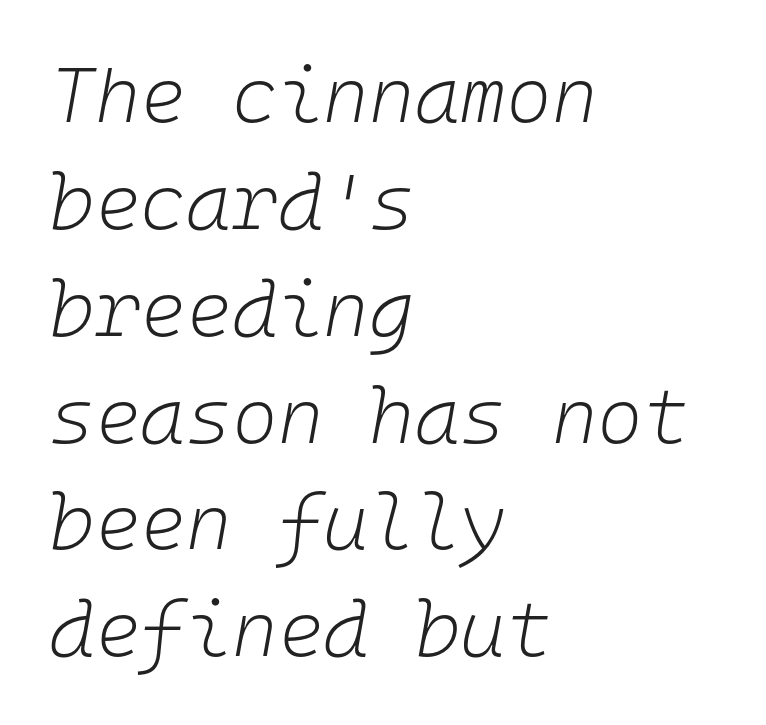
The image shows 78 px light type, italic (leaning right), monospaced; set left-aligned, normal line spacing (1.37x), normal letter spacing, not underlined; low stroke contrast and a medium x-height.
